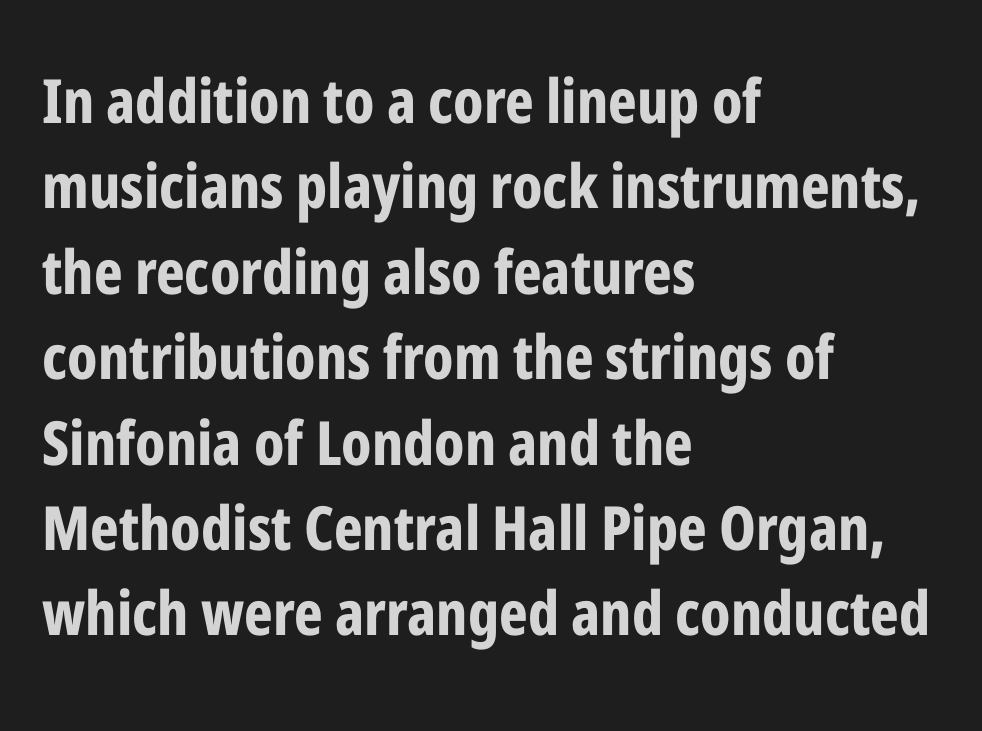
Q: Is the text bold? A: Yes.
Q: Is the text italic (slanted)? A: No, it is upright.
Q: Is the typeface a serif or a sans-serif typeface? A: Sans-serif.
Q: Is the text underlined? A: No.
Q: How is the paragraph aligned? A: Left-aligned.
Q: Is the spacing between letters normal or unusually wide? A: Normal.
Q: Is the spacing between lines tight, normal or loose? A: Normal.
Q: Width (condensed, normal, or wide)? A: Condensed.
Q: Stroke contrast? A: Low.
Q: x-height? A: Medium.
Q: Monospaced? A: No.
